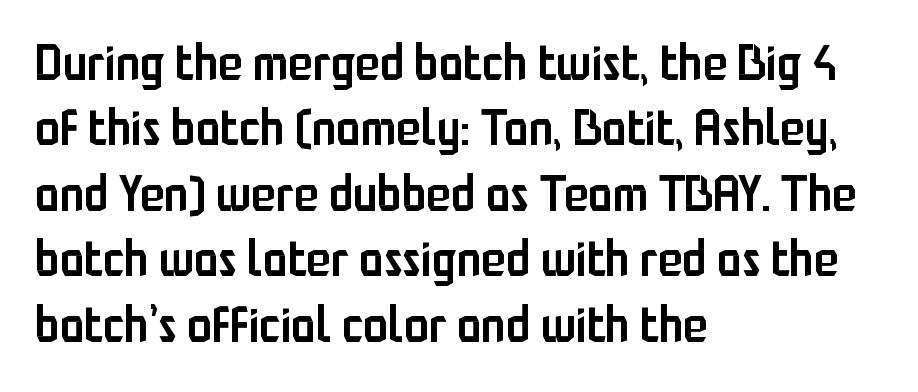
Type style note: lacks serifs. Rendered with straight, roman letterforms. Slightly chunky letters — semibold, I'd say, not full bold. In terms of leading, this rendering sits right in the middle.
